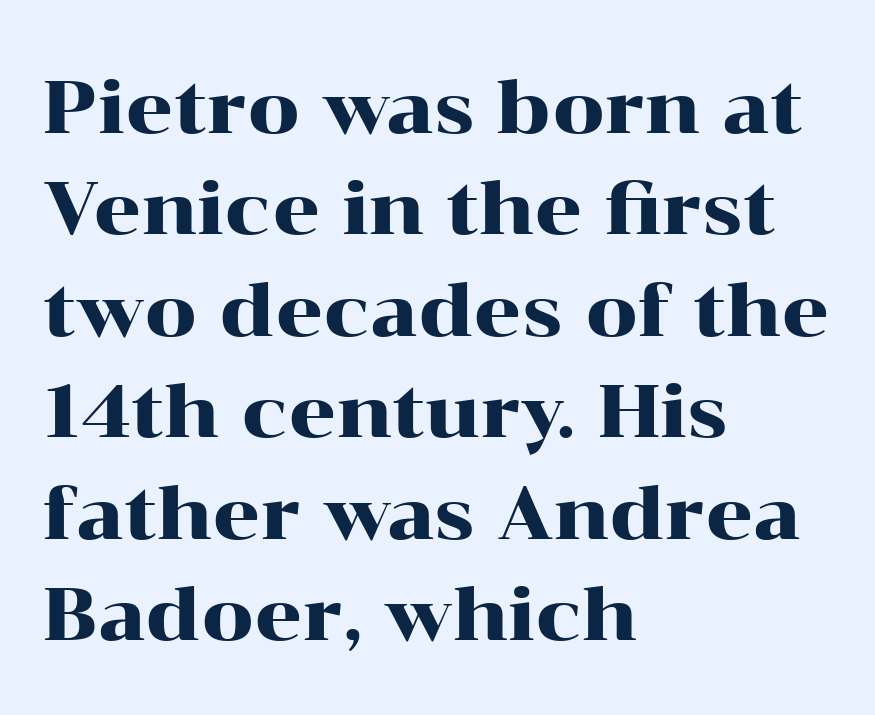
Here the designer chose a conventional face with non-uniform glyph widths. The horizontal fit of the characters is conventional and even. Horizontal bands of white between lines are of average thickness. A student would call this left alignment; a typographer would say flush left, rag right. A roman cut, with each character standing at attention. The area under the type is left untouched.
